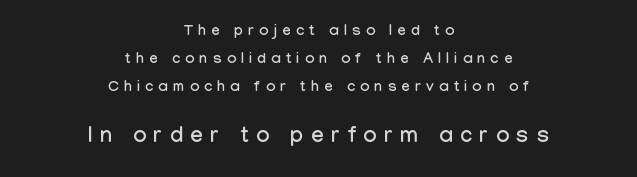
{"italic": "no", "underline": "no", "align": "center", "line_spacing_ratio": 1.86, "letter_spacing": "wide", "letter_spacing_em": 0.35, "larger_block": "second", "size_ratio": 1.47, "glyph_px": 22}
